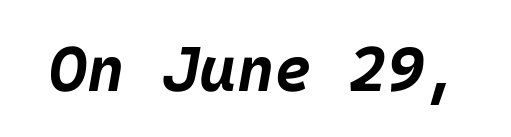
The image shows 64 px bold type, italic (leaning right); set normal letter spacing, not underlined; low stroke contrast and a large x-height.
